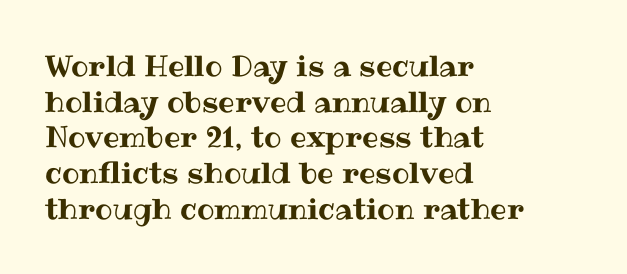
Varying glyph widths throughout — classic text-font behaviour. Plain, unruled lines of type. If you drew a ruler down the left edge, every line would touch it. The font's upright variant was chosen for this text. The letters sit at their default tracking, neither squeezed nor spread.
